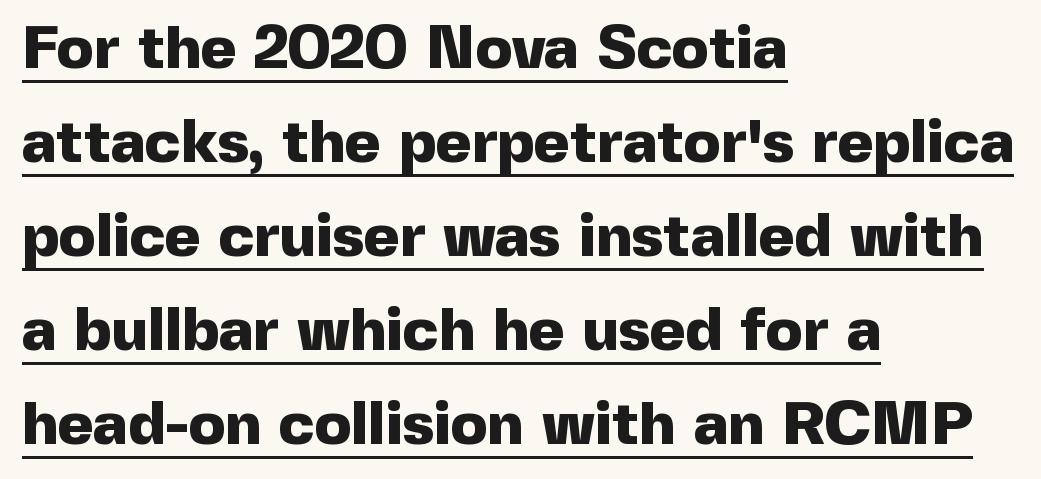
In terms of weight, the rendering is a true, heavy bold. Do the characters align in a grid? No, the font is proportional. Is there any slant? The stems are plumb. In terms of leading, this rendering sits right in the middle. Check where the strokes stop: nothing finishes them off — pure sans. This is underlined copy, the kind a proofreader might mark for attention.
